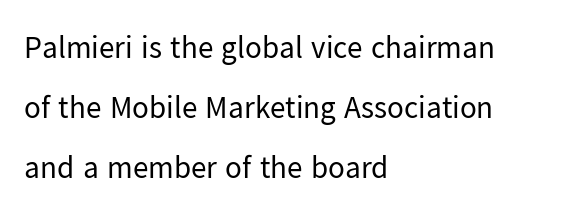
The image shows 31 px regular-weight sans-serif type, upright; set left-aligned, loose line spacing (1.94x), normal letter spacing, not underlined; low stroke contrast and a medium x-height.
